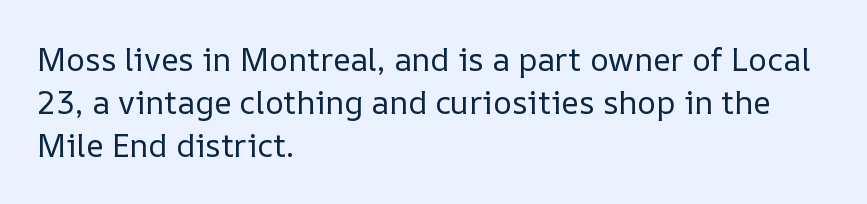
Q: Is the text bold? A: No.
Q: Is the text italic (slanted)? A: No, it is upright.
Q: Is the text underlined? A: No.
Q: How is the paragraph aligned? A: Left-aligned.
Q: Is the spacing between letters normal or unusually wide? A: Normal.
Q: Is the spacing between lines tight, normal or loose? A: Normal.
Q: Width (condensed, normal, or wide)? A: Normal.
Q: Stroke contrast? A: Low.
Q: x-height? A: Medium.
Q: Monospaced? A: No.
